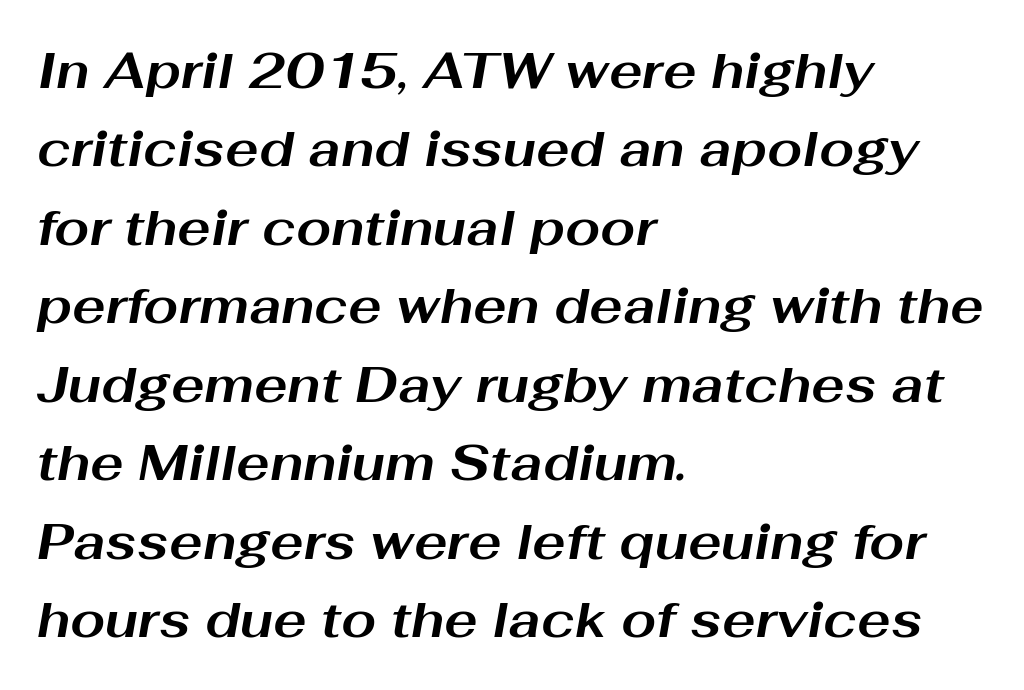
Proportional: the letters do not fall into vertical columns. The area under the type is left untouched. What's the leading like? Ordinary, nothing unusual. Tall strokes in this sample are angled rather than plumb.
